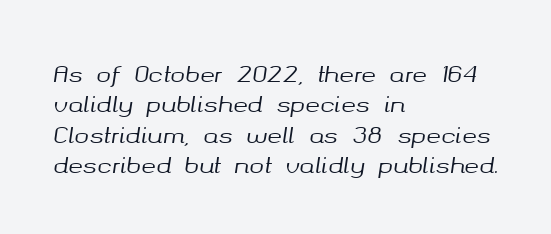
The image shows 22 px text type, italic (leaning right); set left-aligned, normal line spacing (1.38x), normal letter spacing, not underlined.
